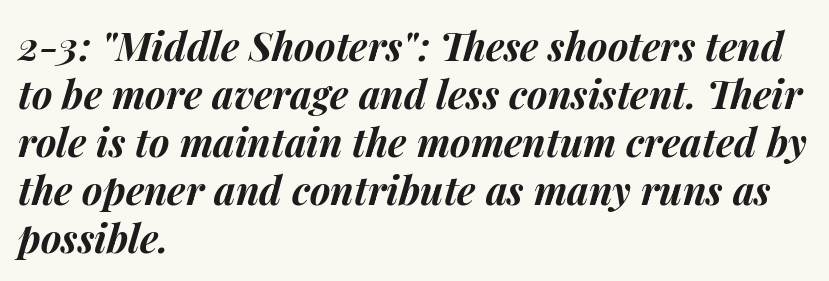
Q: Is the text bold? A: Yes.
Q: Is the text italic (slanted)? A: Yes, it leans right by about 14 degrees.
Q: Is the text underlined? A: No.
Q: How is the paragraph aligned? A: Left-aligned.
Q: Is the spacing between letters normal or unusually wide? A: Normal.
Q: Width (condensed, normal, or wide)? A: Normal.
Q: Stroke contrast? A: Medium.
Q: x-height? A: Medium.
Q: Monospaced? A: No.
